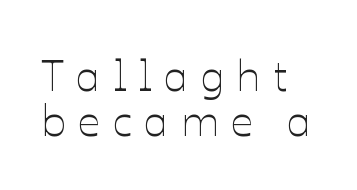
{"italic": "no", "bold": "no", "weight": "thin", "width": "normal", "stroke_contrast": "low", "x_height": "medium", "monospaced": "no", "underline": "no", "align": "left", "line_spacing": "tight", "line_spacing_ratio": 1.02, "letter_spacing": "wide", "letter_spacing_em": 0.28, "glyph_px": 44}
